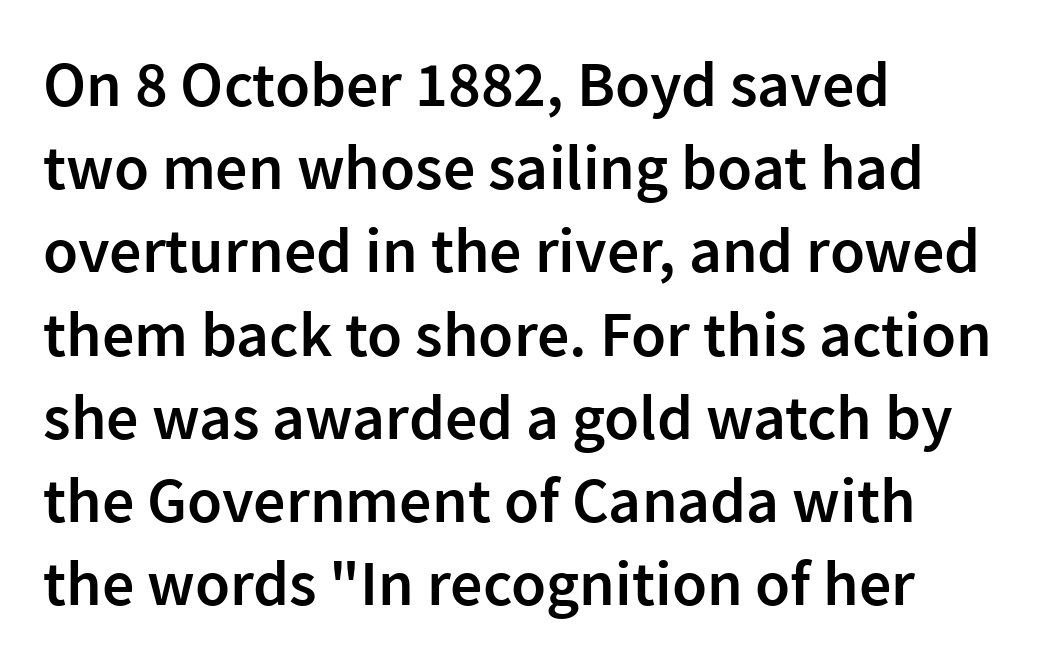
The image shows 64 px semibold sans-serif type, upright; set left-aligned, normal line spacing (1.3x), normal letter spacing, not underlined; low stroke contrast and a medium x-height.
